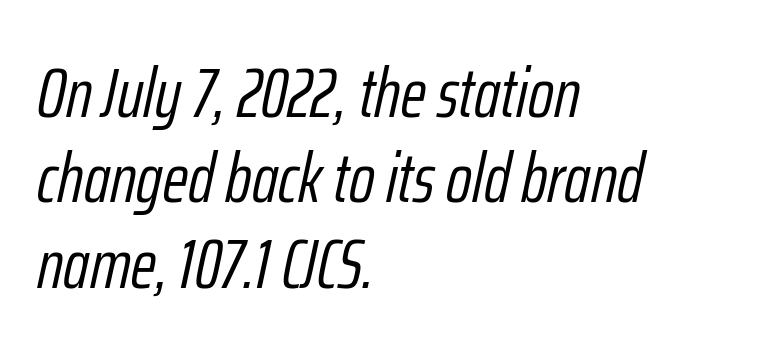
{"italic": "yes", "lean": "right", "slant_degrees": 12, "bold": "no", "weight": "light", "width": "condensed", "stroke_contrast": "low", "x_height": "medium", "monospaced": "no", "underline": "no", "align": "left", "line_spacing_ratio": 1.22, "letter_spacing": "normal", "letter_spacing_em": 0.0, "glyph_px": 70}
